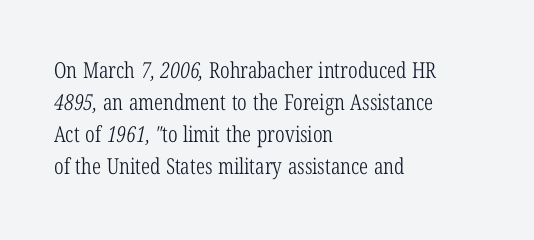
{"bold": "no", "underline": "no", "align": "left", "line_spacing": "normal", "line_spacing_ratio": 1.46, "letter_spacing": "normal", "letter_spacing_em": 0.0, "glyph_px": 22}
